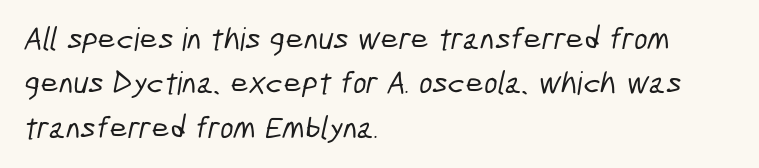
The image shows 32 px condensed sans-serif type; set left-aligned, normal line spacing (1.39x), normal letter spacing, not underlined; low stroke contrast and a medium x-height.
